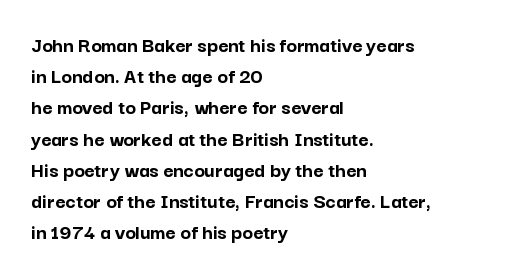
In CSS terms this would be text-align: left. Baseline-to-baseline distance is the conventional proportion of letter height. Notice how the stems are strictly vertical — no italics here. The space beneath each line is pristine and unruled. Spacing between characters is what you'd get straight out of the box. The passage shown is emphatically bold.
